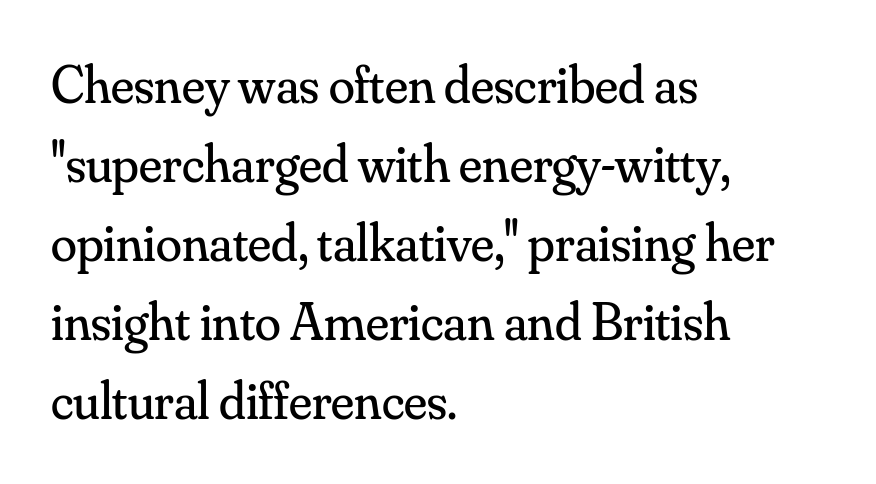
The image shows 53 px regular-weight serif type, upright; set left-aligned, normal line spacing (1.49x), normal letter spacing, not underlined; medium stroke contrast and a small x-height.
